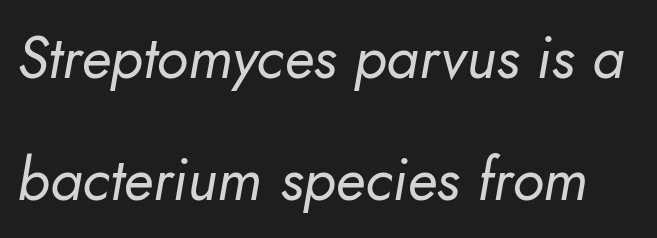
Q: Is the text bold? A: No.
Q: Is the text italic (slanted)? A: Yes, it leans right by about 10 degrees.
Q: Is the text underlined? A: No.
Q: Is the spacing between letters normal or unusually wide? A: Normal.
Q: Is the spacing between lines tight, normal or loose? A: Loose.
Q: Width (condensed, normal, or wide)? A: Normal.
Q: Stroke contrast? A: Low.
Q: x-height? A: Small.
Q: Monospaced? A: No.
